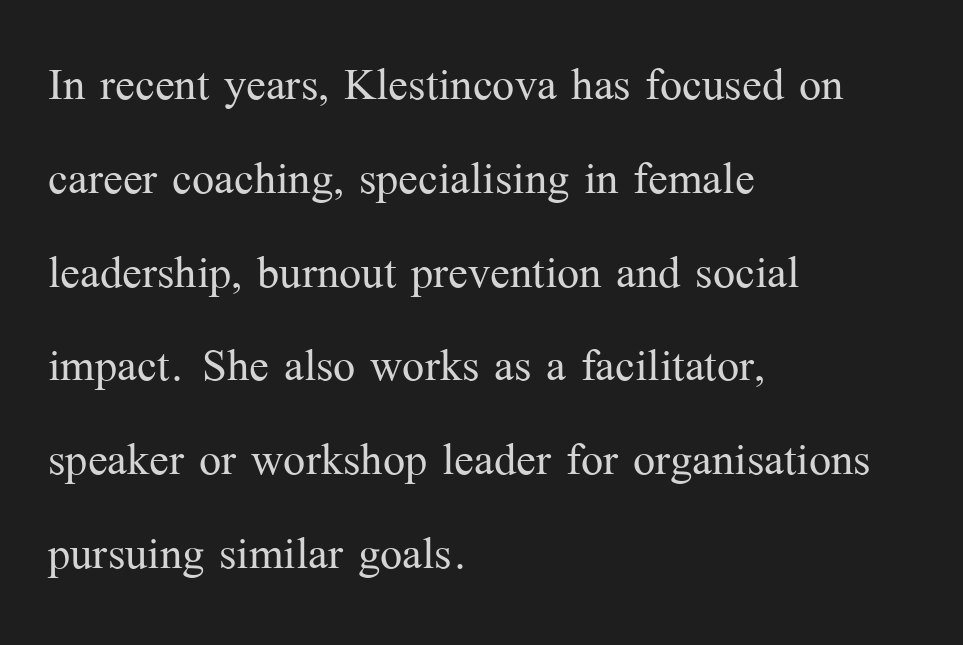
The image shows 59 px light serif type, upright; set left-aligned, normal line spacing (1.59x), normal letter spacing, not underlined; medium stroke contrast and a medium x-height.
